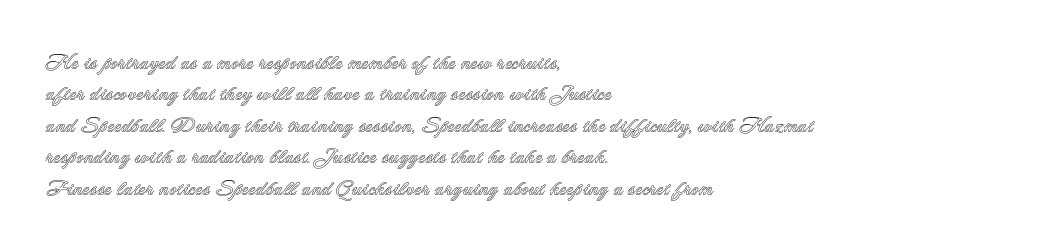
Q: Is the text italic (slanted)? A: Yes.
Q: Is the text underlined? A: No.
Q: How is the paragraph aligned? A: Left-aligned.
Q: Is the spacing between letters normal or unusually wide? A: Normal.
Q: Is the spacing between lines tight, normal or loose? A: Normal.
